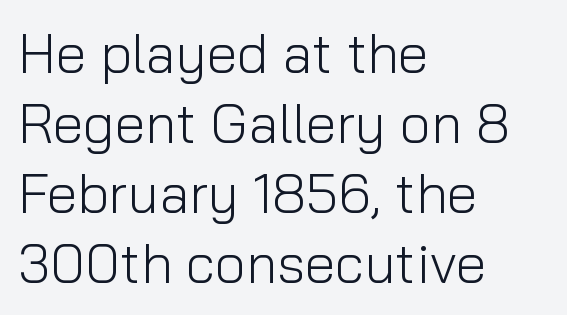
{"serif": "no", "italic": "no", "bold": "no", "weight": "light", "width": "normal", "stroke_contrast": "low", "x_height": "medium", "monospaced": "no", "underline": "no", "align": "left", "line_spacing": "normal", "line_spacing_ratio": 1.27, "letter_spacing": "normal", "letter_spacing_em": 0.0, "glyph_px": 55}
